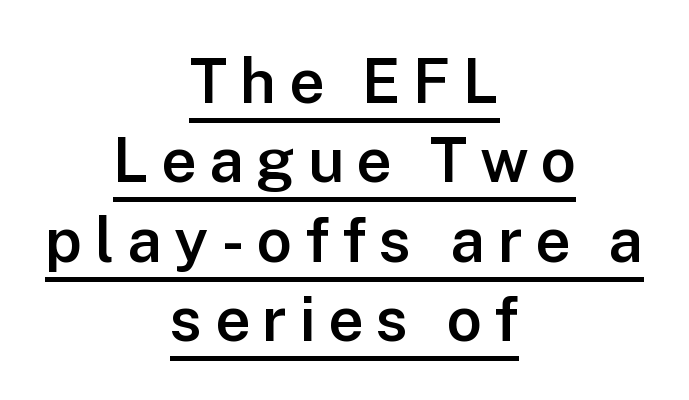
Q: Is the text bold? A: Semi-bold.
Q: Is the text italic (slanted)? A: No, it is upright.
Q: Is the typeface a serif or a sans-serif typeface? A: Sans-serif.
Q: Is the text underlined? A: Yes.
Q: How is the paragraph aligned? A: Centered.
Q: Is the spacing between letters normal or unusually wide? A: Unusually wide.
Q: Is the spacing between lines tight, normal or loose? A: Normal.
Q: Width (condensed, normal, or wide)? A: Normal.
Q: Stroke contrast? A: Low.
Q: x-height? A: Medium.
Q: Monospaced? A: No.
